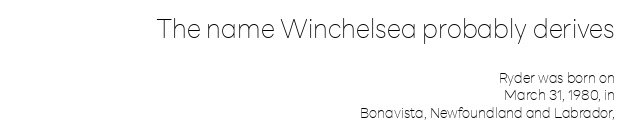
Q: Is the text bold? A: No.
Q: Is the text italic (slanted)? A: No, it is upright.
Q: Is the text underlined? A: No.
Q: How is the paragraph aligned? A: Right-aligned.
Q: Is the spacing between letters normal or unusually wide? A: Normal.
Q: Is the spacing between lines tight, normal or loose? A: Normal.
Q: Which block of text is set in a larger size, the first (top) or the second (bottom)? A: The first (top) one.
